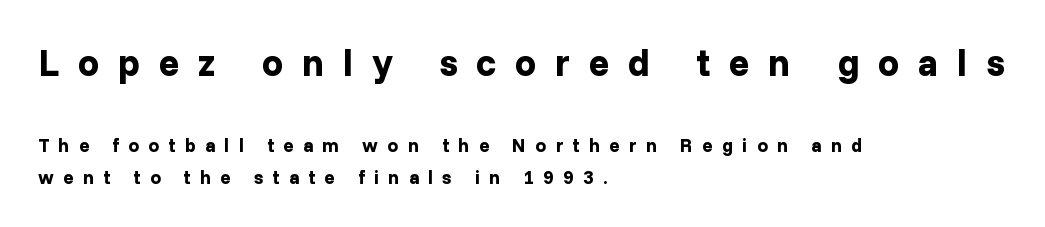
The image shows 38 px bold sans-serif type, upright; set left-aligned, normal line spacing (1.69x), unusually wide letter spacing (+0.49 em), not underlined; the first (top) block is 2.0x larger; low stroke contrast and a medium x-height.
